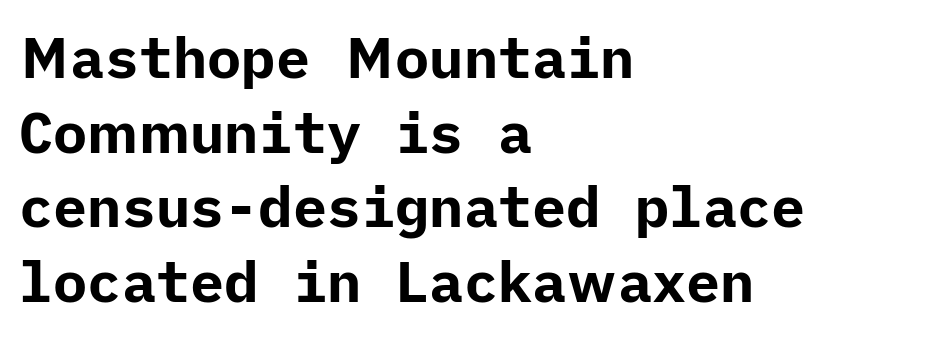
Q: Is the text bold? A: Yes.
Q: Is the text italic (slanted)? A: No, it is upright.
Q: Is the typeface a serif or a sans-serif typeface? A: Sans-serif.
Q: Is the text underlined? A: No.
Q: How is the paragraph aligned? A: Left-aligned.
Q: Is the spacing between letters normal or unusually wide? A: Normal.
Q: Is the spacing between lines tight, normal or loose? A: Normal.
Q: Width (condensed, normal, or wide)? A: Normal.
Q: Stroke contrast? A: Low.
Q: x-height? A: Medium.
